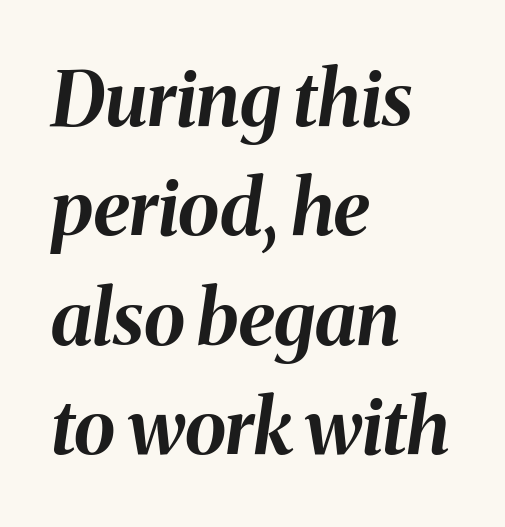
{"italic": "yes", "lean": "right", "slant_degrees": 8, "bold": "yes", "weight": "bold", "width": "normal", "stroke_contrast": "medium", "x_height": "medium", "monospaced": "no", "underline": "no", "align": "left", "line_spacing": "normal", "line_spacing_ratio": 1.44, "letter_spacing": "normal", "letter_spacing_em": 0.0, "glyph_px": 76}
